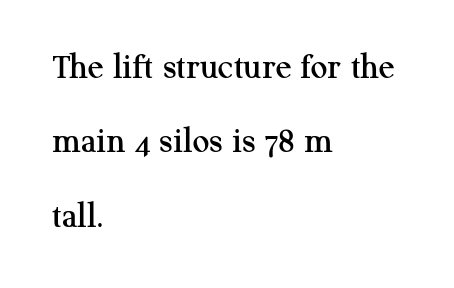
This is serif lettering, the kind often seen in printed books. The text block is weighted toward the left margin, trailing off unevenly rightward. In terms of leading, this rendering errs on the spacious side. Do the letters lean? They stand straight. Looks like regular typesetting: each glyph gets only the width it needs. Honestly, the letter spacing is just normal — you wouldn't notice it.
